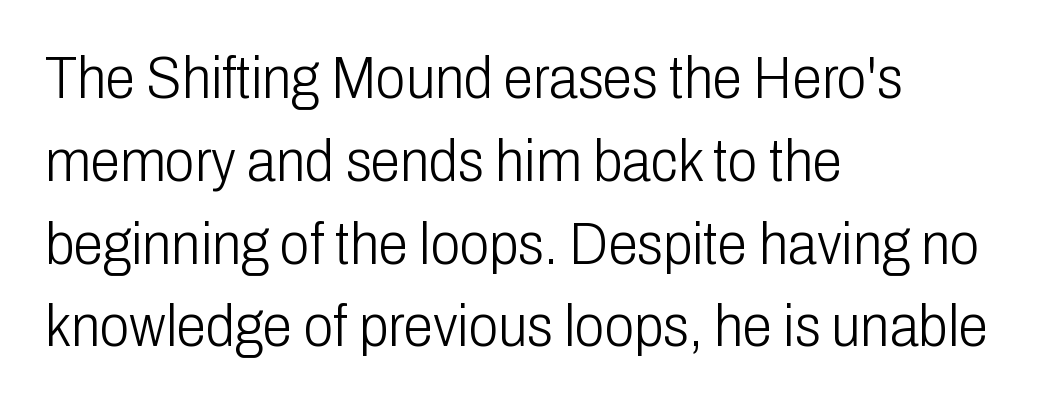
Character widths vary here, with narrow letters taking less room than wide ones. No word sits above an underline. Is this a heavy cut? Hardly; it is regular or lighter. This sample uses plain, unmodified letter spacing. The lines sit at an ordinary, default distance from one another. Does the copy run flush right? No — it runs flush left.
